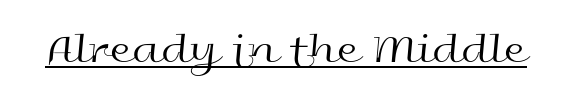
The image shows 44 px regular-weight, wide sans-serif type, upright; set normal letter spacing, underlined; a medium x-height.
